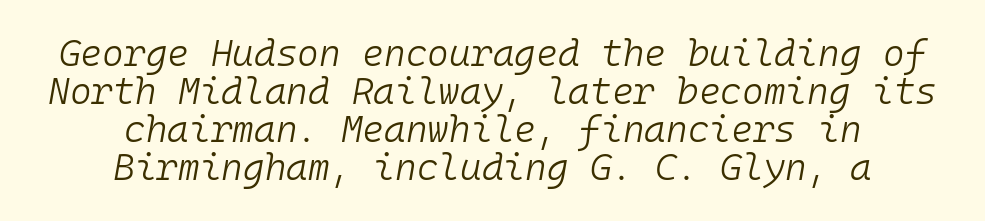
The block of text is dense from top to bottom, with scant space between rows. The area under the type is left untouched. The lines are quadded center. The rendering uses typewriter-style spacing with identical character cells. Tracking value appears to be zero — textbook default spacing. It's the slanting kind of type.
